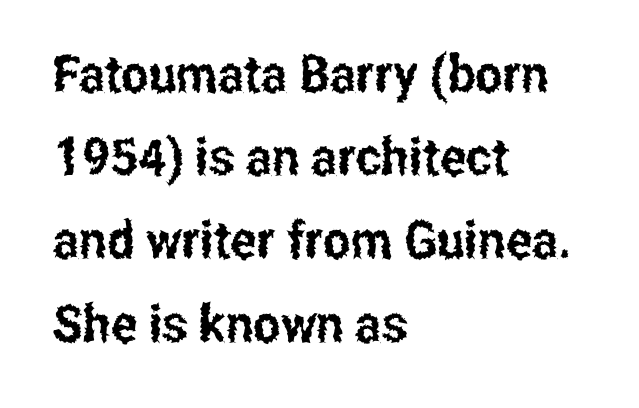
Check where the strokes stop: nothing finishes them off — pure sans. A typesetter would call this proportional, since set widths differ per character. Tracking here is standard; glyphs follow each other at the usual distance. Visually the block forms a straight wall on the left and a jagged coastline on the right. Evenly set lines give the paragraph a standard silhouette. The area under the type is left untouched.
